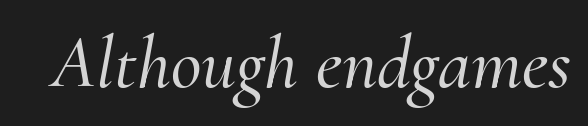
The specimen omits any rule beneath the text block's lines. Are there feet on the stems? There are — it's a serif. A typesetter would call this proportional, since set widths differ per character. Slant detected: the letters are inclined. Nothing unusual about the tracking: characters are spaced as the font intends.
